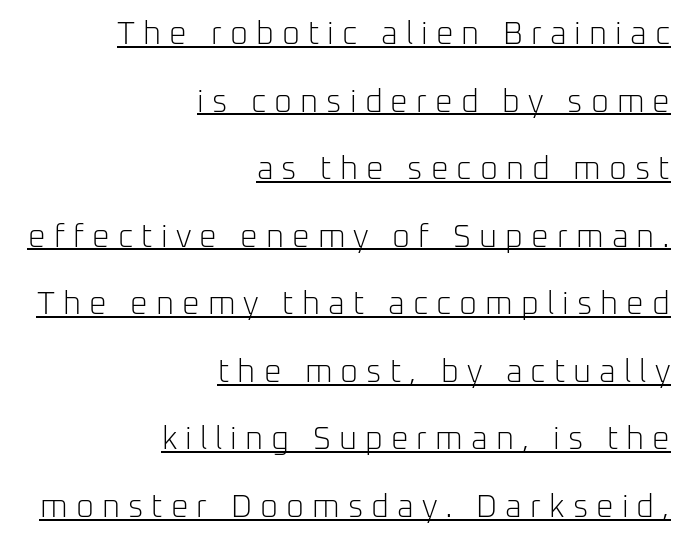
The image shows 31 px light sans-serif type, upright; set right-aligned, loose line spacing (2.18x), unusually wide letter spacing (+0.26 em), underlined; low stroke contrast and a medium x-height.
